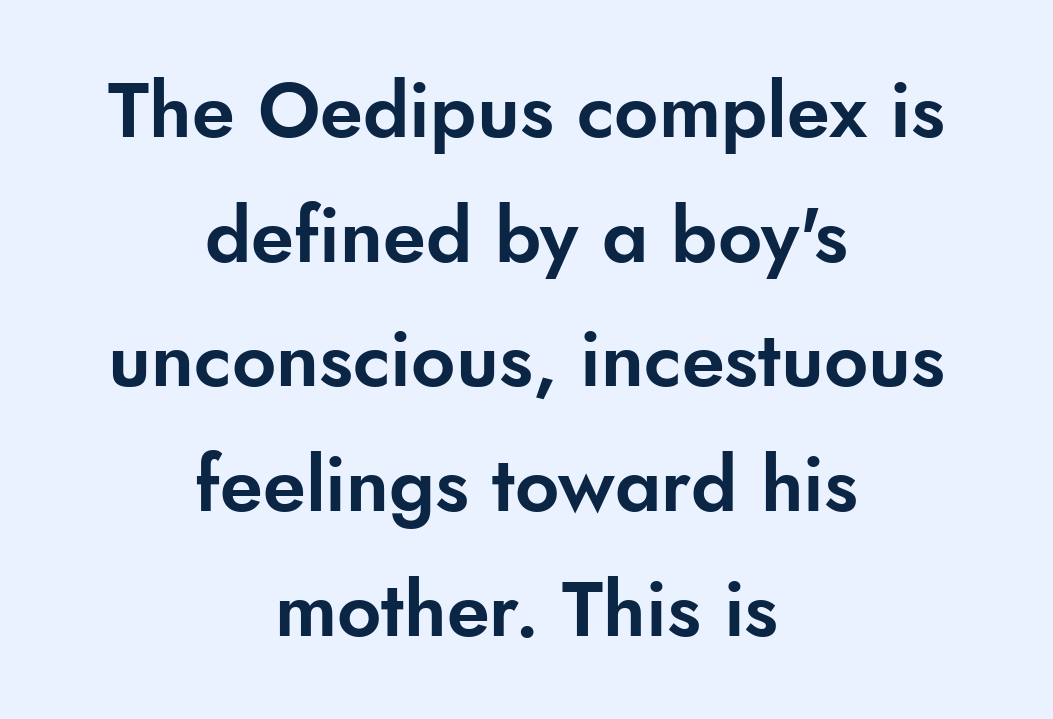
The image shows 77 px sans-serif type, upright; set centered, normal line spacing (1.62x), normal letter spacing, not underlined; low stroke contrast and a small x-height.
